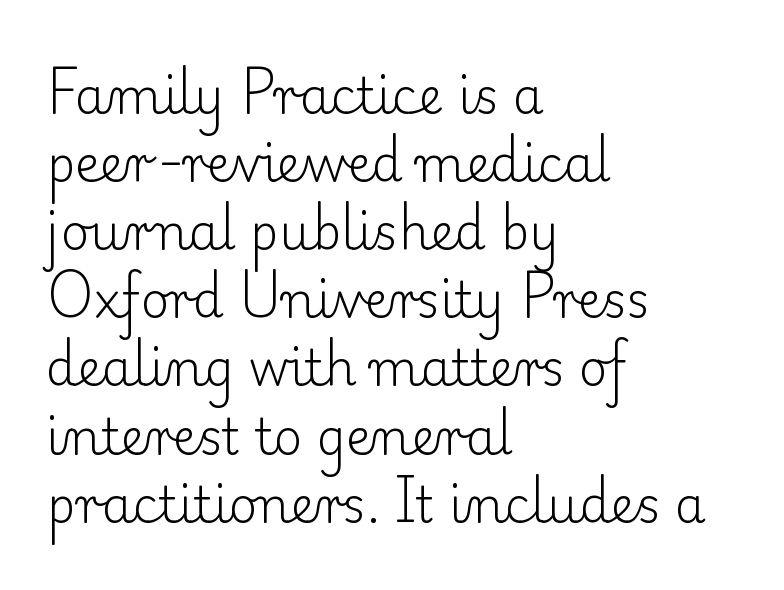
Q: Is the text bold? A: No.
Q: Is the text italic (slanted)? A: No, it is upright.
Q: Is the text underlined? A: No.
Q: How is the paragraph aligned? A: Left-aligned.
Q: Is the spacing between letters normal or unusually wide? A: Normal.
Q: Is the spacing between lines tight, normal or loose? A: Normal.
Q: Width (condensed, normal, or wide)? A: Normal.
Q: Stroke contrast? A: Low.
Q: x-height? A: Small.
Q: Monospaced? A: No.
